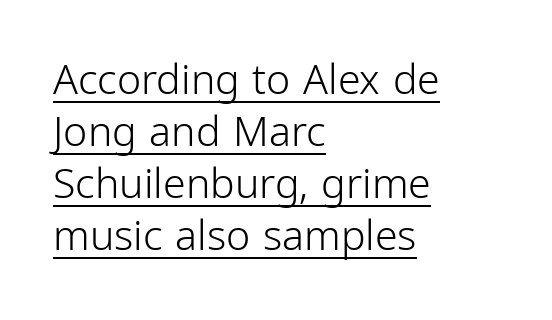
Caption: standard tracking, unaltered. Vertical spacing — default. In terms of letterform style, serifs are entirely absent. Every row of glyphs begins at an identical x-position on the left. These lines are rendered in a variable-pitch font.
